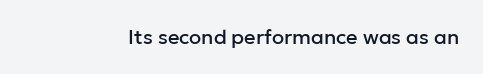
Q: Is the text italic (slanted)? A: No, it is upright.
Q: Is the text underlined? A: No.
Q: Is the spacing between letters normal or unusually wide? A: Normal.
